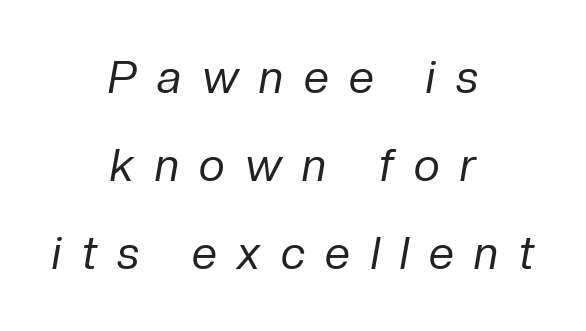
Q: Is the text bold? A: No.
Q: Is the text italic (slanted)? A: Yes, it leans right by about 10 degrees.
Q: Is the text underlined? A: No.
Q: How is the paragraph aligned? A: Centered.
Q: Is the spacing between letters normal or unusually wide? A: Unusually wide.
Q: Is the spacing between lines tight, normal or loose? A: Loose.
Q: Width (condensed, normal, or wide)? A: Normal.
Q: Stroke contrast? A: Low.
Q: x-height? A: Medium.
Q: Monospaced? A: No.
